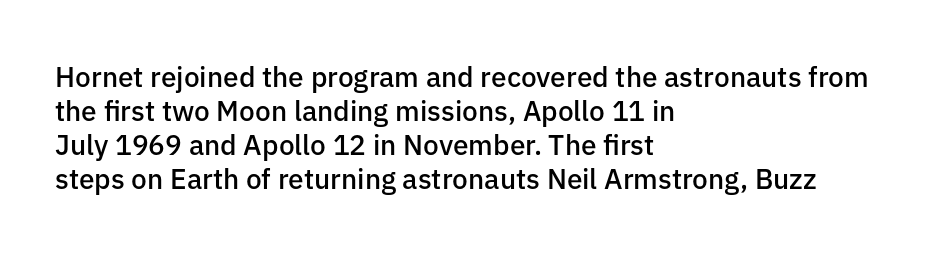
Rendered with straight, roman letterforms. Between one letter and the next there's only the usual sliver of space. I'd describe the lettering as semibold — firm but not a full bold. Descenders hang freely into open space. The rendering anchors every line to the left-hand side. Here the designer chose a conventional face with non-uniform glyph widths.
